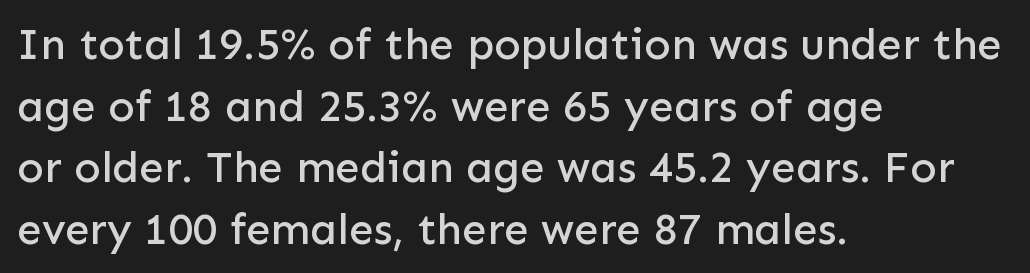
There is no visible air inserted between adjacent glyphs. The glyphs are unaccompanied by any horizontal stroke below them. Do the characters align in a grid? No, the font is proportional. Each new line begins a customary step beneath the previous one.
